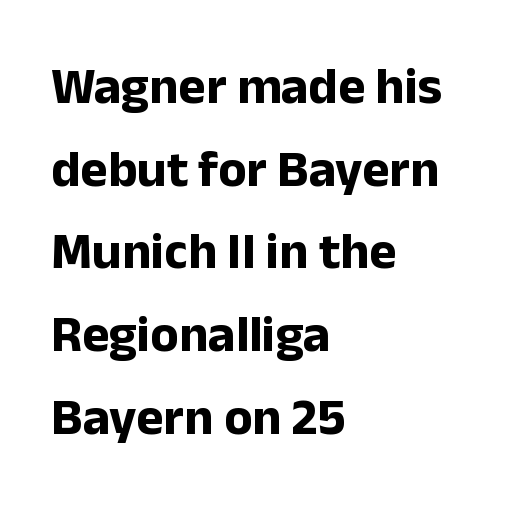
Summary of weight: heavy, a full bold. Line beginnings align vertically; line endings do not. The passage shown is not underscored anywhere. These lines are composed in type without serifs.
